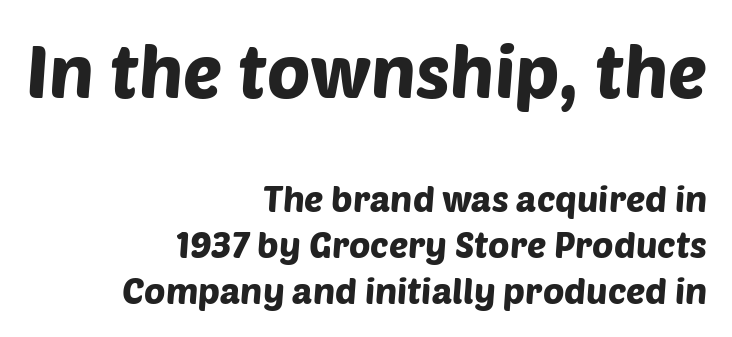
Does extra space separate the letters? No, they use regular spacing. The rendering anchors every line to the right-hand side. Does the bottom block carry the larger type? No, the top block does. The strip under each line holds only bare page. Nothing sits at the stroke ends, so this counts as sans-serif. Note the varied advance widths — an 'i' is clearly narrower than an 'm'.
